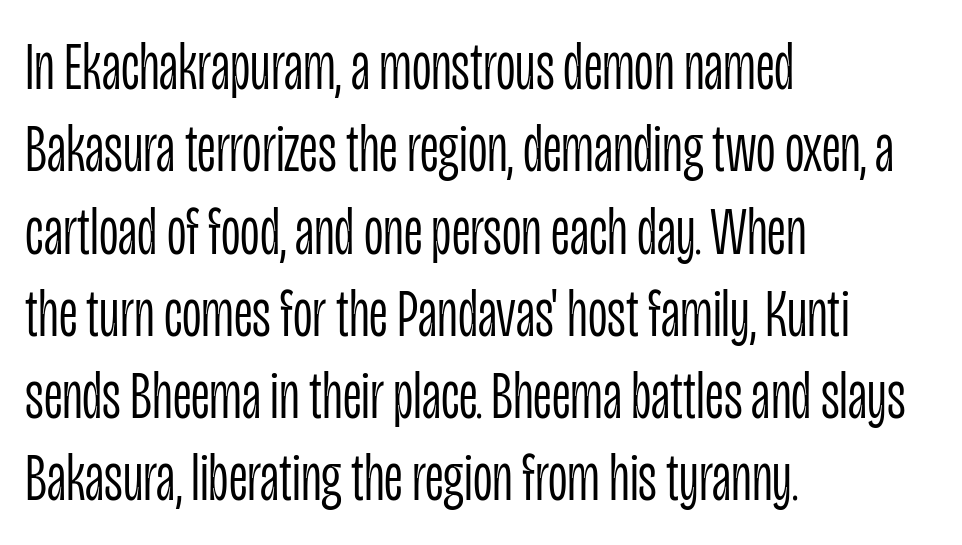
{"serif": "no", "italic": "no", "bold": "no", "weight": "light", "width": "condensed", "stroke_contrast": "low", "x_height": "large", "monospaced": "no", "underline": "no", "align": "left", "line_spacing_ratio": 1.21, "letter_spacing": "normal", "letter_spacing_em": 0.0, "glyph_px": 68}
